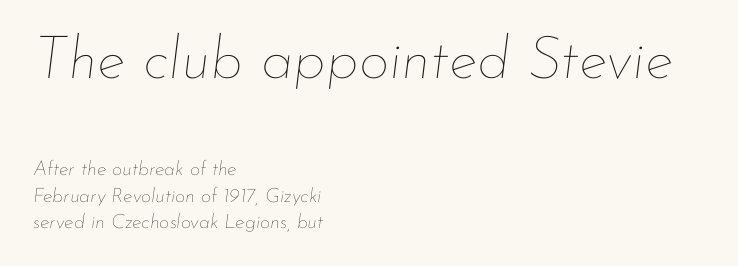
Q: Is the text bold? A: No.
Q: Is the text italic (slanted)? A: Yes, it leans right by about 7 degrees.
Q: Is the text underlined? A: No.
Q: How is the paragraph aligned? A: Left-aligned.
Q: Is the spacing between letters normal or unusually wide? A: Normal.
Q: Is the spacing between lines tight, normal or loose? A: Normal.
Q: Which block of text is set in a larger size, the first (top) or the second (bottom)? A: The first (top) one.
Q: Width (condensed, normal, or wide)? A: Normal.
Q: Stroke contrast? A: Low.
Q: x-height? A: Small.
Q: Monospaced? A: No.
